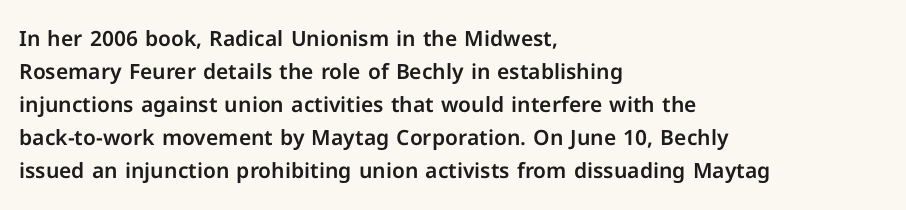
{"italic": "no", "underline": "no", "align": "left", "line_spacing": "normal", "line_spacing_ratio": 1.57, "letter_spacing": "normal", "letter_spacing_em": 0.0, "glyph_px": 21}
